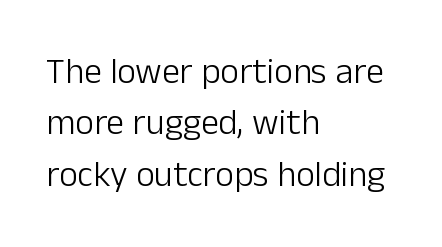
{"serif": "no", "italic": "no", "bold": "no", "weight": "light", "width": "normal", "stroke_contrast": "low", "x_height": "medium", "monospaced": "no", "underline": "no", "align": "left", "line_spacing": "normal", "line_spacing_ratio": 1.43, "letter_spacing": "normal", "letter_spacing_em": 0.0, "glyph_px": 36}
